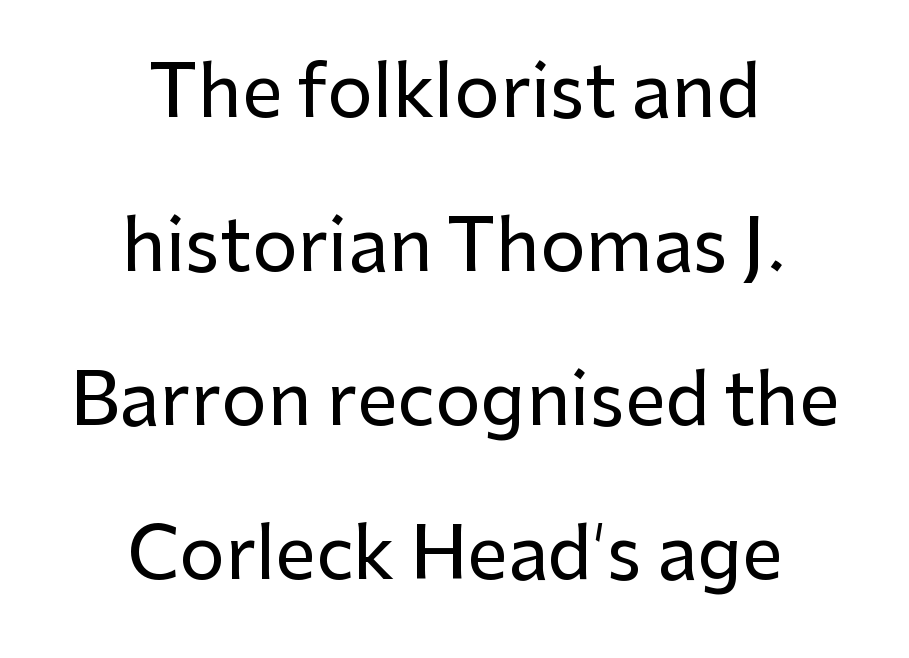
Layout note: lines centered. Widely set lines give the paragraph a tall, airy silhouette. Spacing verdict: proportional, widths tailored to each character. Font category for this specimen: sans-serif. The zone under the glyphs is completely vacant.
